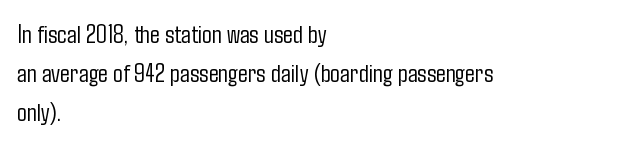
The image shows 26 px text type, upright; set left-aligned, normal line spacing (1.5x), normal letter spacing, not underlined.
